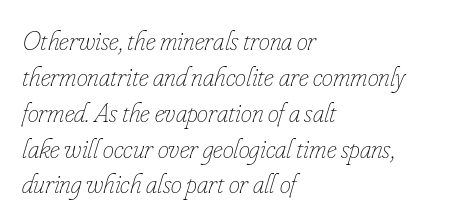
The glyphs look as if they've been sheared to an angle. Line beginnings align vertically; line endings do not. Think of a printed novel: that variable character pitch is what you see here. Plain, unruled lines of type. Regarding leading, the lines here are spaced in the standard way. Is the type heavy? It reads as light-to-regular instead.
